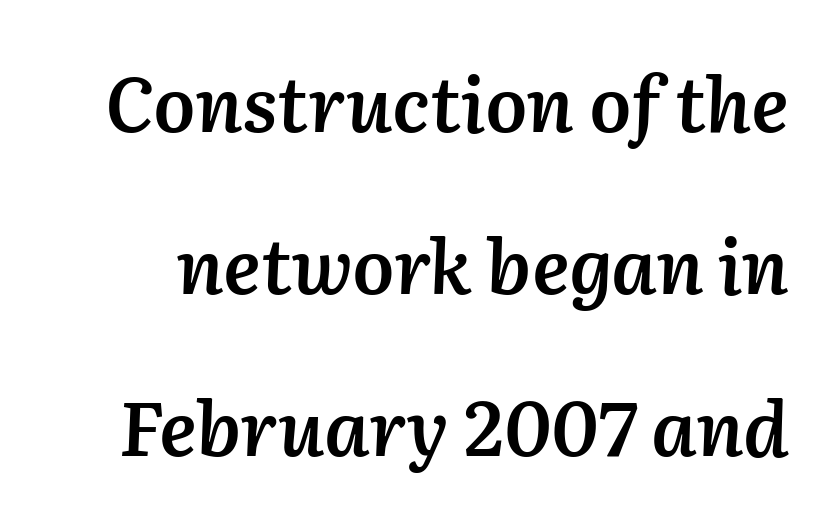
{"italic": "yes", "lean": "right", "slant_degrees": 2, "bold": "semi", "weight": "semibold", "width": "normal", "stroke_contrast": "medium", "x_height": "medium", "monospaced": "no", "underline": "no", "line_spacing": "loose", "line_spacing_ratio": 2.16, "letter_spacing": "normal", "letter_spacing_em": 0.0, "glyph_px": 75}
